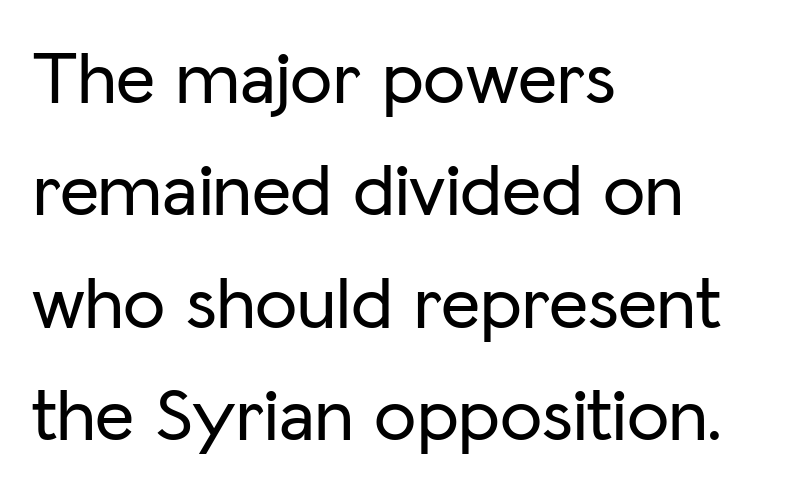
Short and long lines alike share a common starting point at left. Honestly, there is no underline to notice here at all. Quick note: not italic, upright. Character widths vary here, with narrow letters taking less room than wide ones. Students, note that the glyphs here touch the page at normal intervals. Classification — sans serif.
